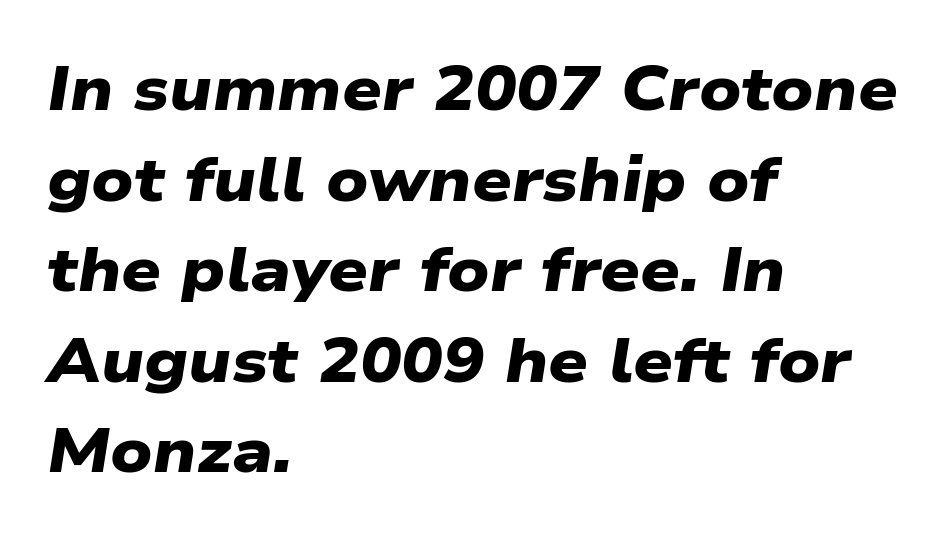
Q: Is the text bold? A: Yes.
Q: Is the typeface a serif or a sans-serif typeface? A: Sans-serif.
Q: Is the text underlined? A: No.
Q: How is the paragraph aligned? A: Left-aligned.
Q: Is the spacing between letters normal or unusually wide? A: Normal.
Q: Is the spacing between lines tight, normal or loose? A: Normal.
Q: Width (condensed, normal, or wide)? A: Wide.
Q: Stroke contrast? A: Low.
Q: x-height? A: Medium.
Q: Monospaced? A: No.
